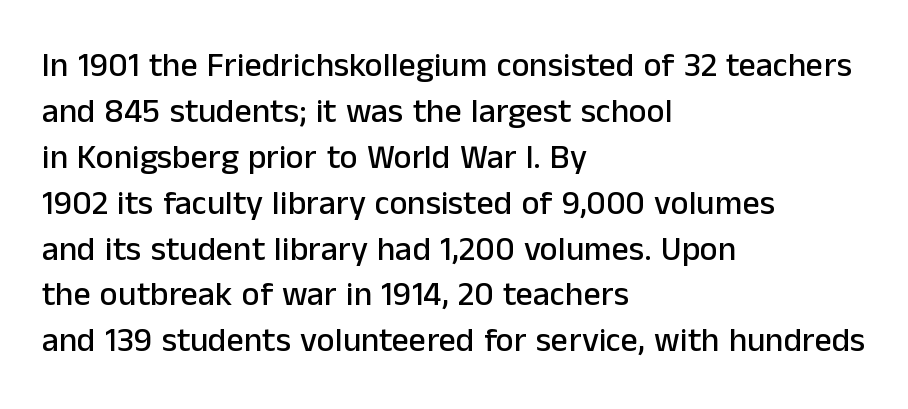
The image shows 34 px sans-serif type, upright; set left-aligned, normal line spacing (1.35x), normal letter spacing, not underlined; low stroke contrast and a medium x-height.
